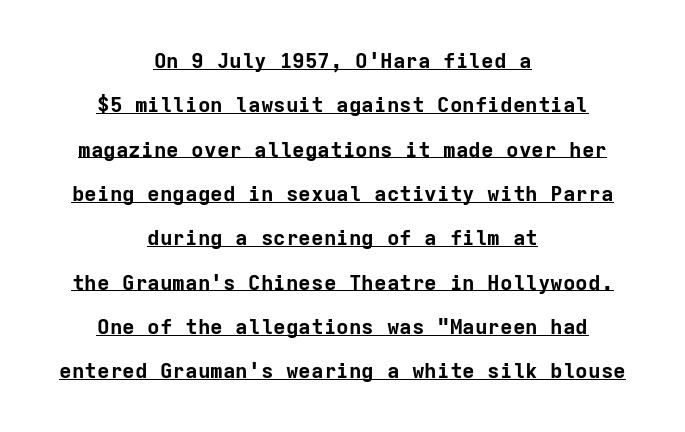
The image shows 21 px bold type, upright; set centered, loose line spacing (2.11x), normal letter spacing, underlined.
